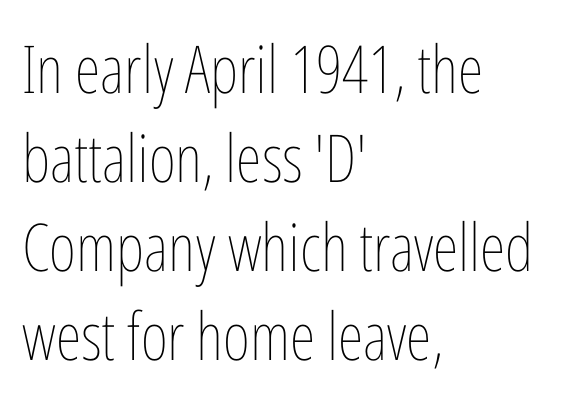
Students, observe: this is what conventionally led text looks like. The paragraph shown leans on its left margin. You could not count columns in this text — the font is proportionally spaced. The font's upright variant was chosen for this text. Weight: not bold — regular or lighter.
